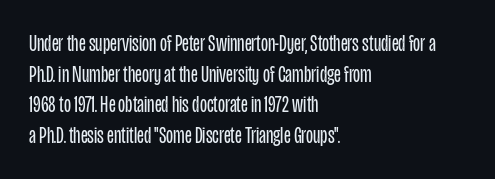
Q: Is the text bold? A: No.
Q: Is the text italic (slanted)? A: No, it is upright.
Q: Is the text underlined? A: No.
Q: How is the paragraph aligned? A: Left-aligned.
Q: Is the spacing between letters normal or unusually wide? A: Normal.
Q: Is the spacing between lines tight, normal or loose? A: Normal.
